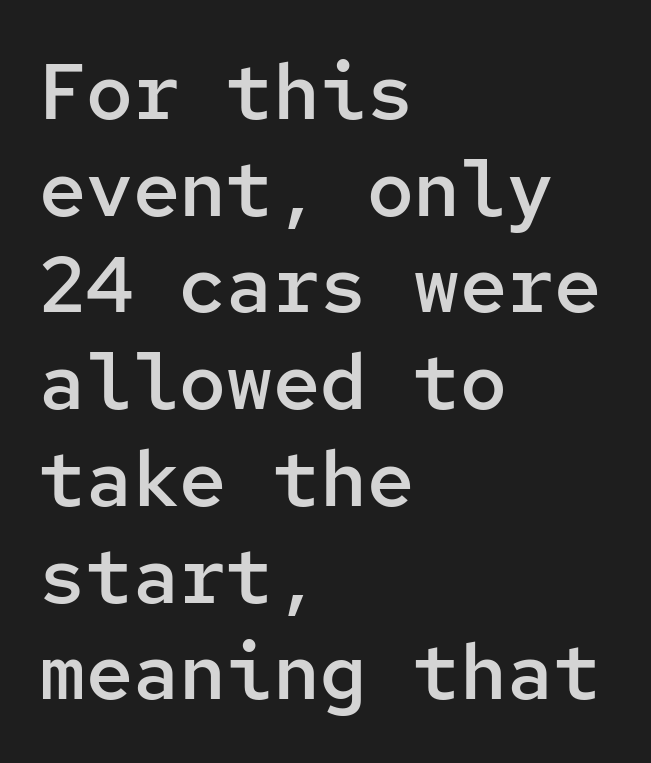
Q: Is the text bold? A: Semi-bold.
Q: Is the text italic (slanted)? A: No, it is upright.
Q: Is the typeface a serif or a sans-serif typeface? A: Sans-serif.
Q: Is the text underlined? A: No.
Q: How is the paragraph aligned? A: Left-aligned.
Q: Is the spacing between letters normal or unusually wide? A: Normal.
Q: Width (condensed, normal, or wide)? A: Normal.
Q: Stroke contrast? A: Low.
Q: x-height? A: Medium.
Q: Monospaced? A: Yes.
